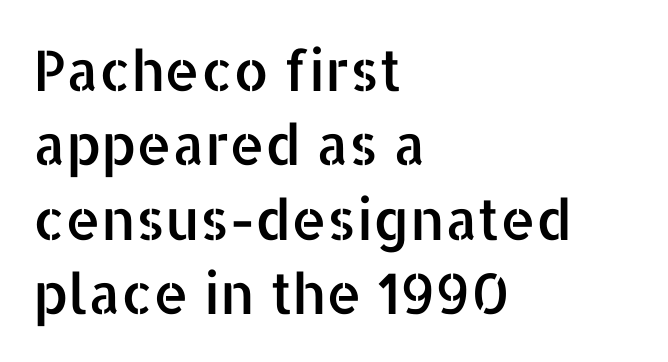
The image shows 56 px sans-serif type, upright; set left-aligned, normal line spacing (1.33x), normal letter spacing, not underlined; low stroke contrast and a medium x-height.
